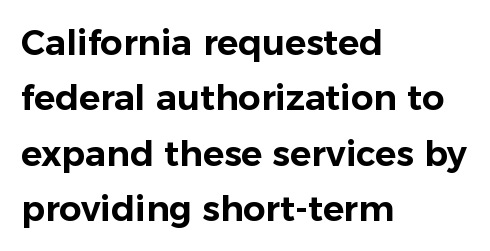
Posture: straight, roman, zero tilt. Stroke terminals: plain, sans-serif. Leading: standard. The rendering uses natural spacing where letterforms have individual widths. Is the letter spacing exaggerated? No — it looks like the ordinary default. The rag falls on the right side of this text block.
